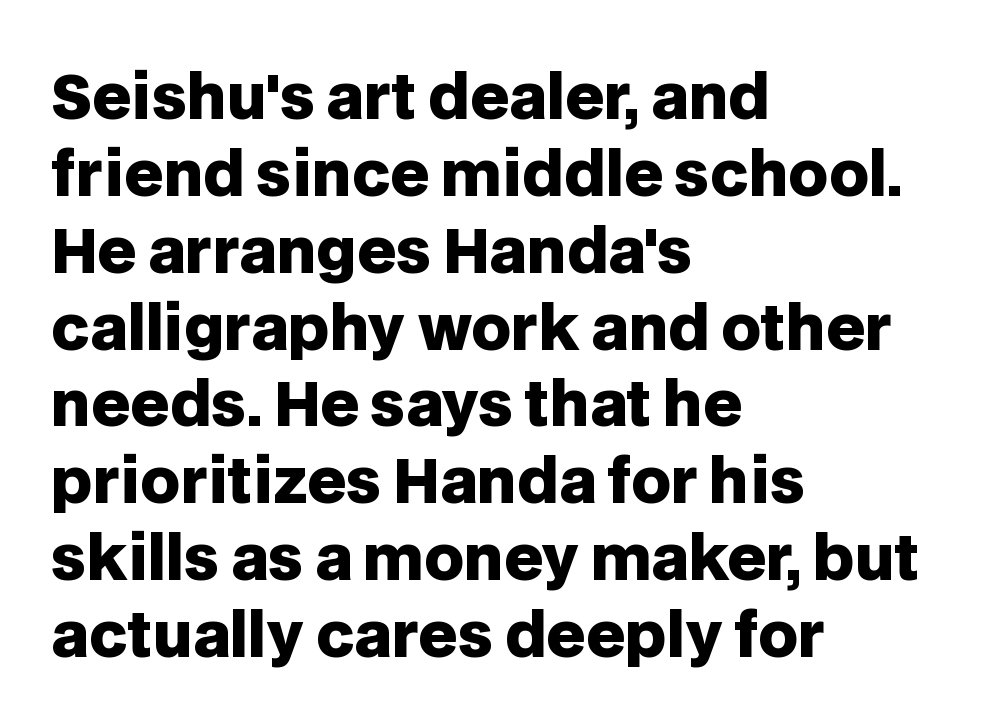
{"serif": "no", "italic": "no", "bold": "yes", "weight": "heavy", "width": "normal", "stroke_contrast": "low", "x_height": "large", "monospaced": "no", "underline": "no", "align": "left", "line_spacing": "normal", "line_spacing_ratio": 1.26, "letter_spacing": "normal", "letter_spacing_em": 0.0, "glyph_px": 61}
